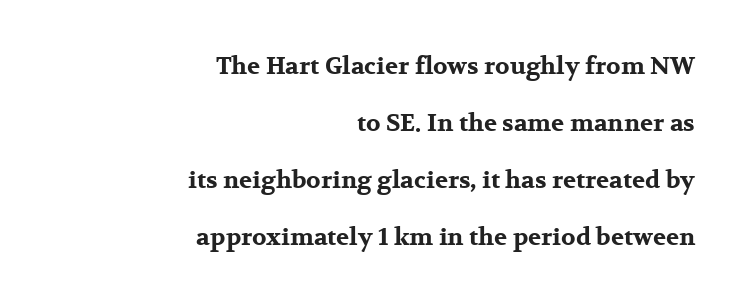
{"italic": "no", "bold": "yes", "underline": "no", "align": "right", "line_spacing": "loose", "line_spacing_ratio": 2.38, "letter_spacing": "normal", "letter_spacing_em": 0.0, "glyph_px": 24}
